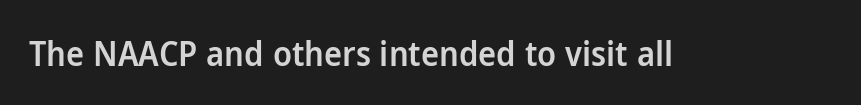
Here the designer chose a conventional face with non-uniform glyph widths. Bold? Not quite — semibold, heavier than regular but stopping short. This sample uses an upright cut, with every glyph sitting square on the baseline. The space beneath each line is pristine and unruled. The face used here is a sans, in the tradition of grotesques and geometrics.
